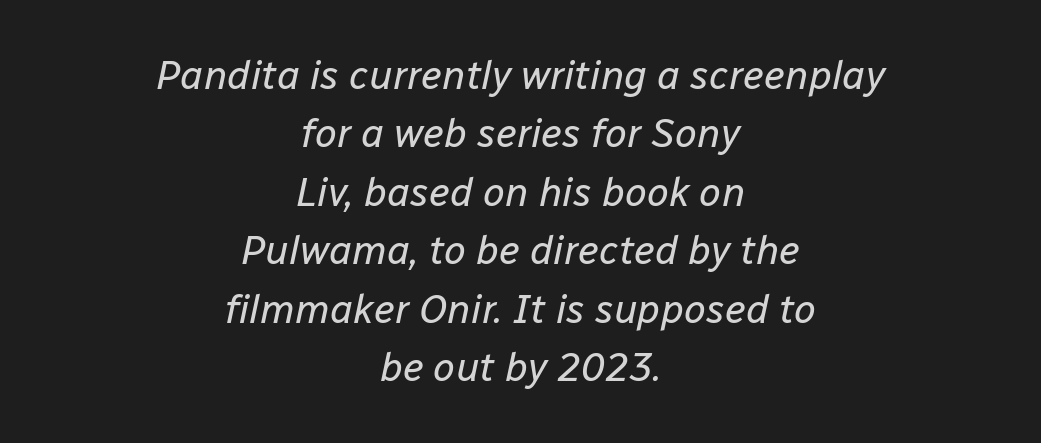
The letterforms sit shoulder to shoulder at normal distance. Is the type slanted? Yes — the strokes lean at a clear angle. Underline: absent. On a weight scale, this lands at 450 or below. Both edges are ragged and mirror each other, which tells us the setting is centered. The face used here is proportionally spaced, like ordinary book or web type.
